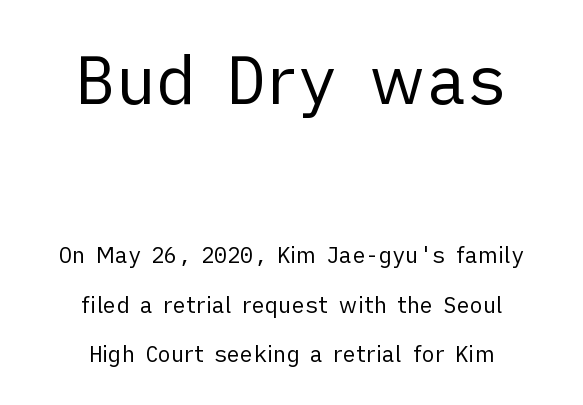
Vertically, the passage feels expansive, rows floating well apart. A typesetter would call this zero additional tracking. Where is the straight margin? There isn't one; the lines are centered. Quick note: underline off.
